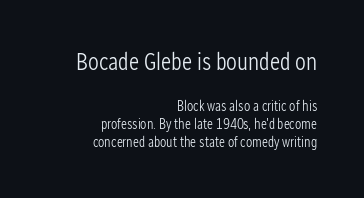
Reading down the column, the eye jumps a familiar distance to each next line. No letter is thick-stroked: the sample isn't bold. Block one is the big one; block two sits smaller underneath. Underline: absent. The letters stand straight up with perfectly vertical stems.
